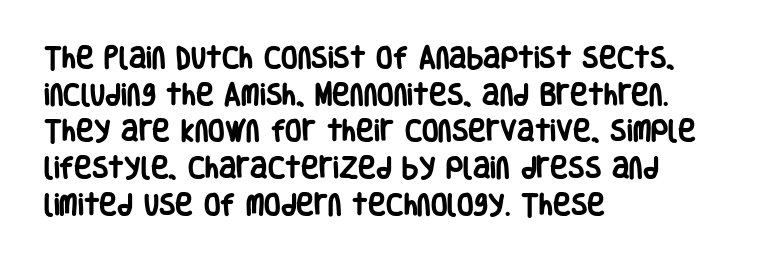
{"italic": "no", "bold": "yes", "underline": "no", "align": "left", "line_spacing": "normal", "line_spacing_ratio": 1.53, "letter_spacing": "normal", "letter_spacing_em": 0.0, "glyph_px": 24}
